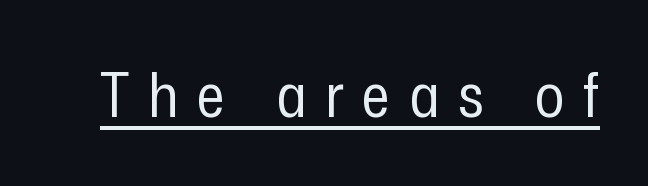
The image shows 62 px regular-weight, condensed sans-serif type, upright; set unusually wide letter spacing (+0.3 em), underlined; low stroke contrast and a medium x-height.
